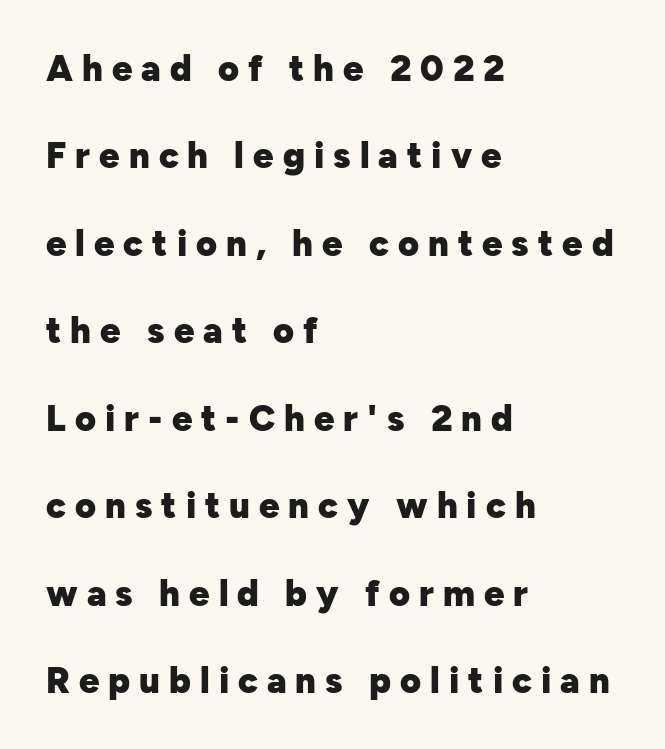
{"serif": "no", "italic": "no", "bold": "yes", "weight": "heavy", "width": "normal", "stroke_contrast": "low", "x_height": "medium", "monospaced": "no", "underline": "no", "align": "left", "line_spacing": "loose", "line_spacing_ratio": 2.43, "letter_spacing": "wide", "letter_spacing_em": 0.25, "glyph_px": 36}
